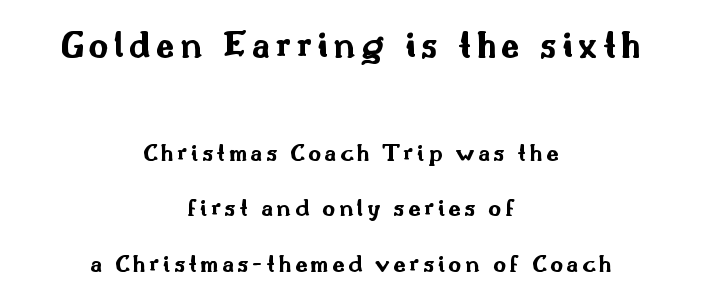
{"serif": "no", "italic": "no", "bold": "yes", "weight": "bold", "width": "wide", "stroke_contrast": "medium", "x_height": "small", "monospaced": "no", "underline": "no", "align": "center", "line_spacing": "loose", "line_spacing_ratio": 2.22, "larger_block": "first", "size_ratio": 1.52, "glyph_px": 38}
